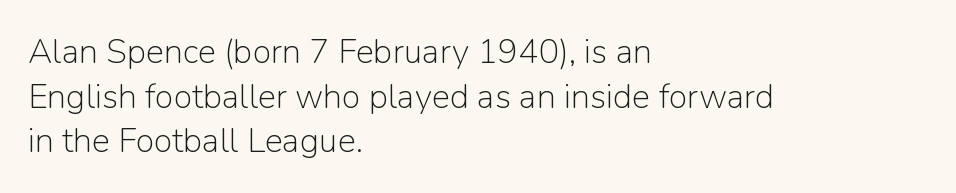
{"serif": "no", "italic": "no", "bold": "no", "weight": "light", "width": "normal", "stroke_contrast": "low", "x_height": "medium", "monospaced": "no", "underline": "no", "align": "left", "line_spacing": "normal", "line_spacing_ratio": 1.31, "letter_spacing": "normal", "letter_spacing_em": 0.0, "glyph_px": 34}
